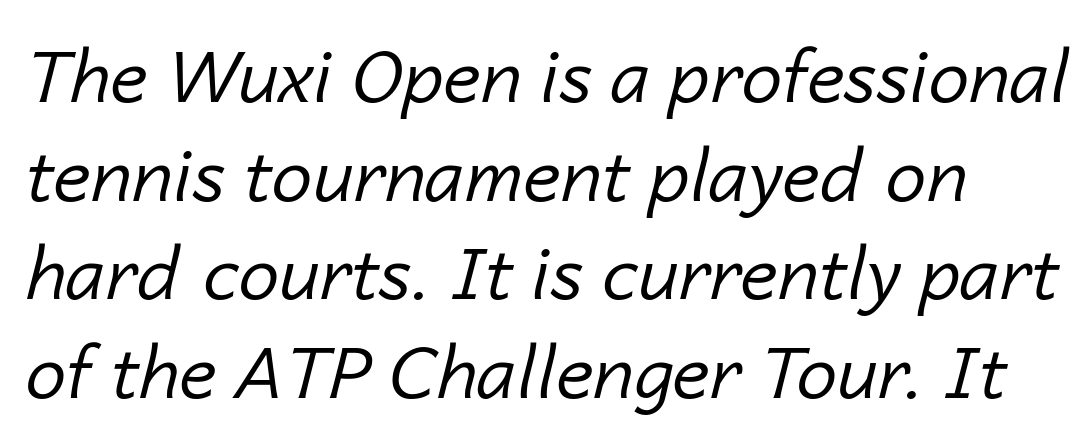
Notice how the stems are inclined rather than vertical — that's the hallmark of italics. A normal amount of white space separates one row of letters from the next. Honestly, there is no underline to notice here at all. Each letter keeps its own natural width here, so spacing adapts to shape. The characters are drawn with everyday or finer stroke widths. Each word holds together tightly as a unit, with standard inter-letter gaps.
